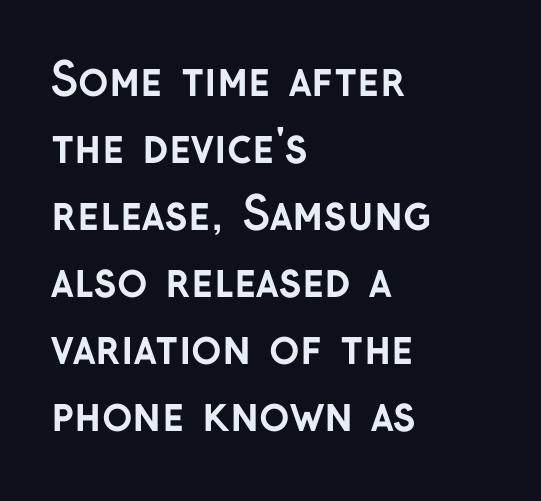
This is sans-serif lettering, the kind often seen on screens and signage. Compared with typical paragraphs, the rows here are spaced about the same. This sample is left-justified, so line endings fall wherever the words run out. These lines are rendered in a variable-pitch font. The letters sit at their default tracking, neither squeezed nor spread.
